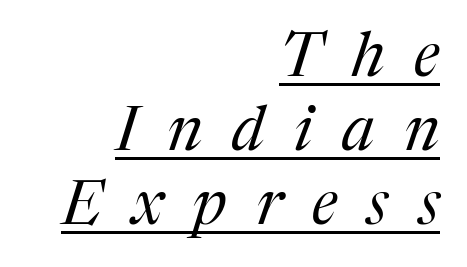
This sample has the flowing, uneven cadence of proportional lettering. The weight would be labelled regular, book, light, or lighter still. The letters are slanted; this is an italic face. Caption: expanded tracking, letters set apart. The rendering shows small feet on the letterforms — a serif design.
